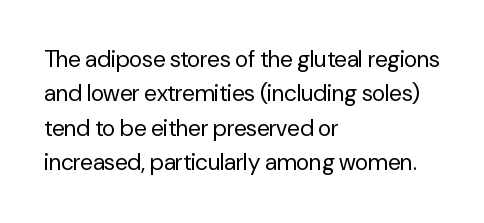
{"italic": "no", "bold": "no", "underline": "no", "align": "left", "line_spacing": "normal", "line_spacing_ratio": 1.5, "letter_spacing": "normal", "letter_spacing_em": 0.0, "glyph_px": 23}
